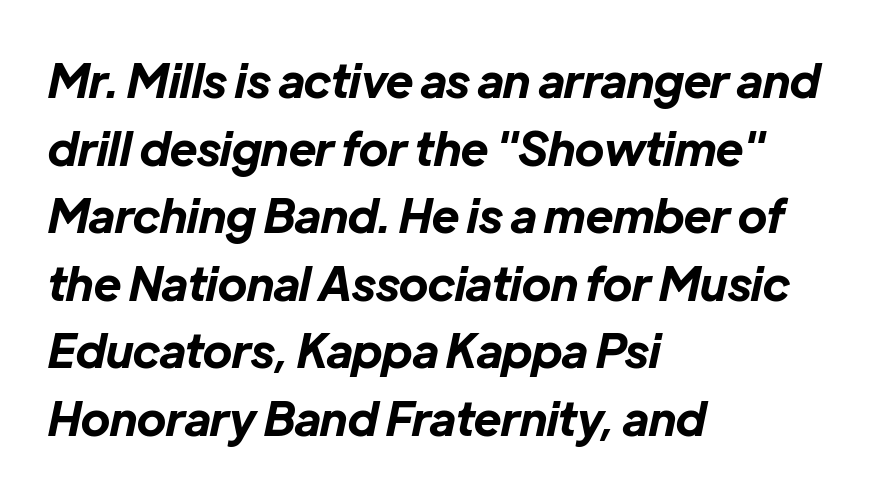
The image shows 46 px bold type, italic (leaning right); set left-aligned, normal line spacing (1.47x), normal letter spacing, not underlined; low stroke contrast and a medium x-height.
